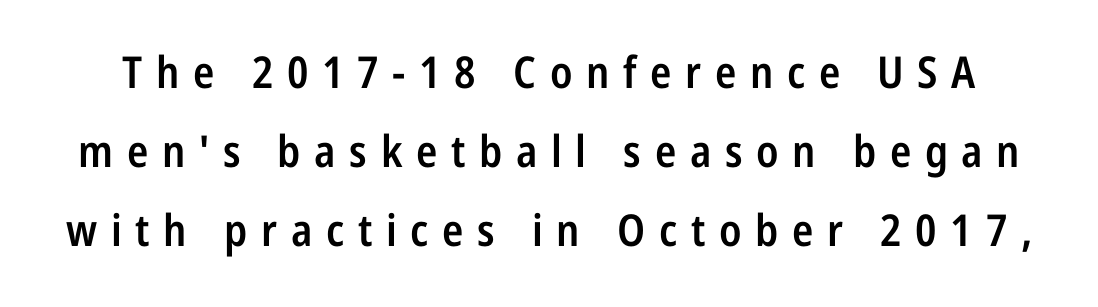
The face used here is a semibold: visibly heavier than regular, lighter than bold. Descenders hang freely into open space. Look at the bottom of the vertical strokes: they stop flat, with no serifs. Inter-character spacing is expanded well beyond the font's built-in metrics. Vertical strokes here are truly vertical.
